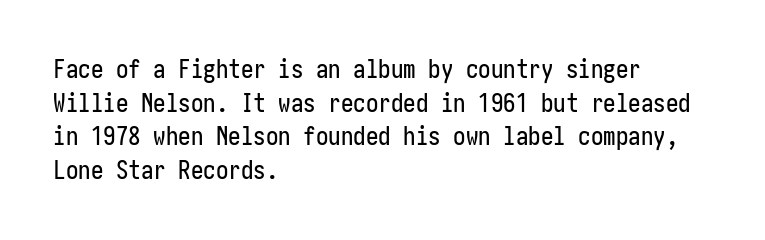
Caption: multi-line text, flush left, ragged right. The font's upright variant was chosen for this text. What stands out about the letter spacing? Nothing — it is the standard amount. Has an underline been added? It has not. This block has exactly the height ordinary leading produces.
